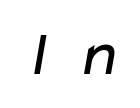
{"serif": "no", "bold": "no", "weight": "regular", "width": "wide", "stroke_contrast": "low", "x_height": "medium", "monospaced": "no", "underline": "no", "letter_spacing": "wide", "letter_spacing_em": 0.39, "glyph_px": 67}
